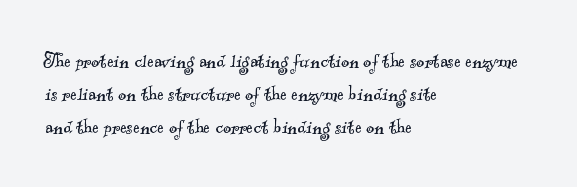
{"bold": "no", "underline": "no", "align": "left", "line_spacing": "normal", "line_spacing_ratio": 1.38, "letter_spacing": "normal", "letter_spacing_em": 0.0, "glyph_px": 24}
